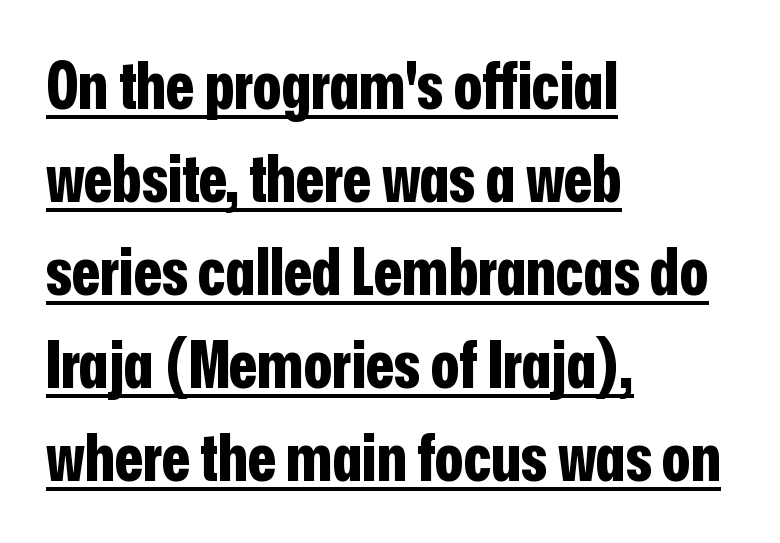
Bold? Absolutely — the strokes are thick and heavy. The typography opts for an upright posture over an oblique one. The type is set solid horizontally, with unmodified tracking. The words here are underlined. Teacher's note: observe the even left margin — that is flush-left alignment. This sample keeps an unexceptional amount of space between lines.
